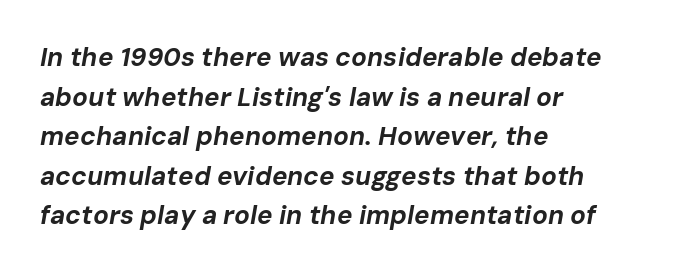
Yep, that's italic — everything's leaning. Does the copy run flush right? No — it runs flush left. The letterforms sit shoulder to shoulder at normal distance. Descenders hang freely into open space.
